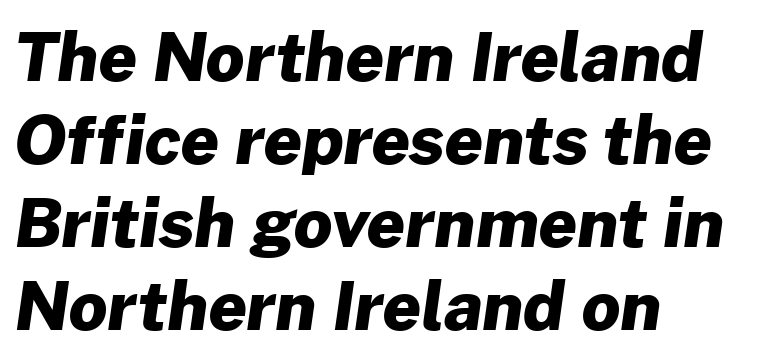
The image shows 67 px heavy sans-serif type; set left-aligned, line spacing 1.24x, normal letter spacing, not underlined; low stroke contrast and a medium x-height.
